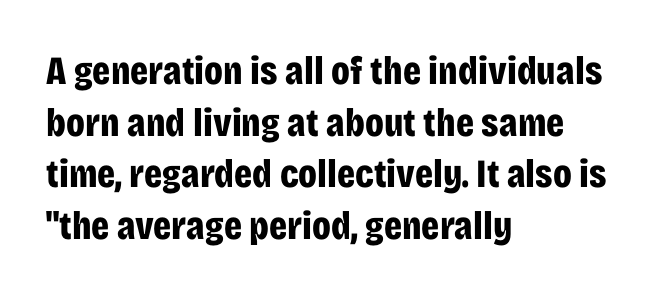
{"serif": "no", "italic": "no", "bold": "yes", "weight": "bold", "width": "condensed", "stroke_contrast": "low", "x_height": "large", "monospaced": "no", "underline": "no", "align": "left", "line_spacing": "normal", "line_spacing_ratio": 1.29, "letter_spacing": "normal", "letter_spacing_em": 0.0, "glyph_px": 40}
